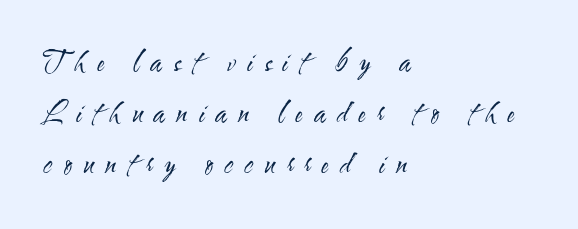
Looks like regular typesetting: each glyph gets only the width it needs. The letters look calm and open, with moderate or lighter stems. The rendering inserts visible extra space after every character.
